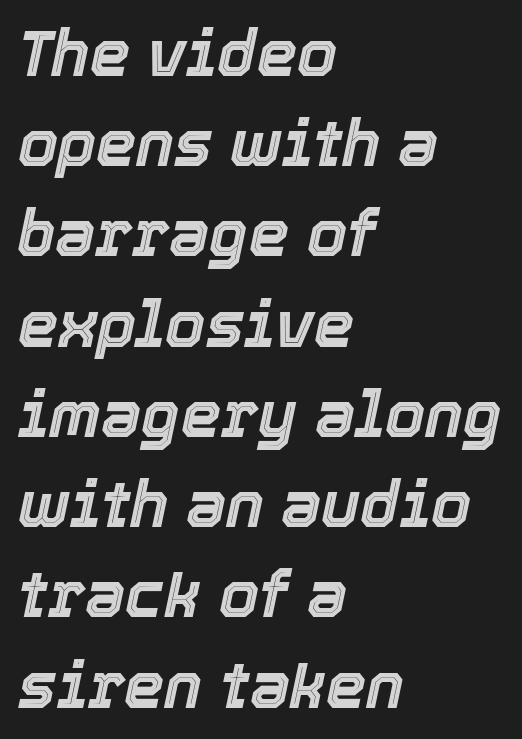
{"italic": "yes", "lean": "right", "slant_degrees": 12, "width": "normal", "x_height": "medium", "monospaced": "no", "underline": "no", "align": "left", "line_spacing": "normal", "line_spacing_ratio": 1.41, "letter_spacing": "normal", "letter_spacing_em": 0.0, "glyph_px": 64}
